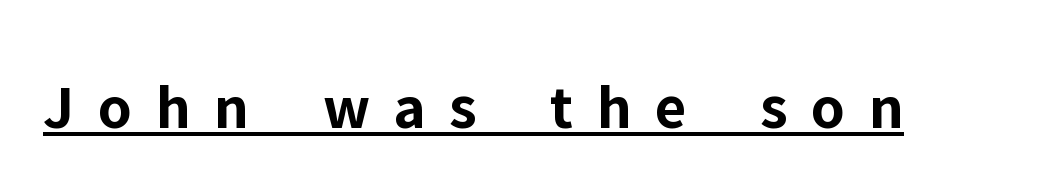
Q: Is the text bold? A: Yes.
Q: Is the text italic (slanted)? A: No, it is upright.
Q: Is the typeface a serif or a sans-serif typeface? A: Sans-serif.
Q: Is the text underlined? A: Yes.
Q: Is the spacing between letters normal or unusually wide? A: Unusually wide.
Q: Width (condensed, normal, or wide)? A: Normal.
Q: Stroke contrast? A: Low.
Q: x-height? A: Medium.
Q: Monospaced? A: No.
